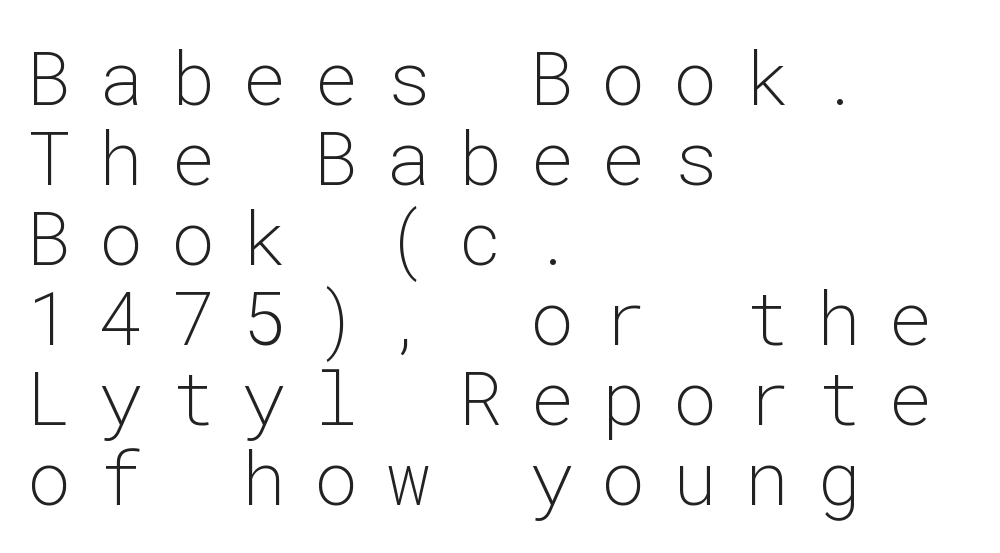
The image shows 74 px light sans-serif type, upright, monospaced; set left-aligned, tight line spacing (1.08x), unusually wide letter spacing (+0.37 em), not underlined; low stroke contrast and a medium x-height.
